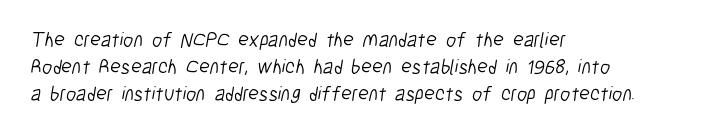
Glyph-to-glyph distance matches everyday printed text. The gap between lines stays unmarked. Vertical stems look standard width or narrower in stroke. The passage shown stacks its lines at a standard gap. The compositor pushed each line to the left boundary.
